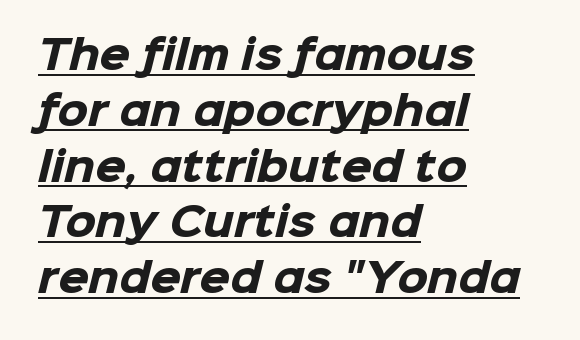
{"serif": "no", "bold": "yes", "weight": "heavy", "width": "normal", "stroke_contrast": "low", "x_height": "medium", "monospaced": "no", "underline": "yes", "align": "left", "line_spacing": "normal", "line_spacing_ratio": 1.43, "letter_spacing": "normal", "letter_spacing_em": 0.0, "glyph_px": 39}
